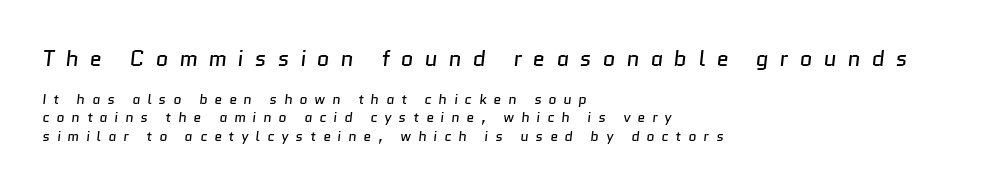
Q: Is the text bold? A: No.
Q: Is the text underlined? A: No.
Q: How is the paragraph aligned? A: Left-aligned.
Q: Is the spacing between letters normal or unusually wide? A: Unusually wide.
Q: Is the spacing between lines tight, normal or loose? A: Normal.
Q: Which block of text is set in a larger size, the first (top) or the second (bottom)? A: The first (top) one.
